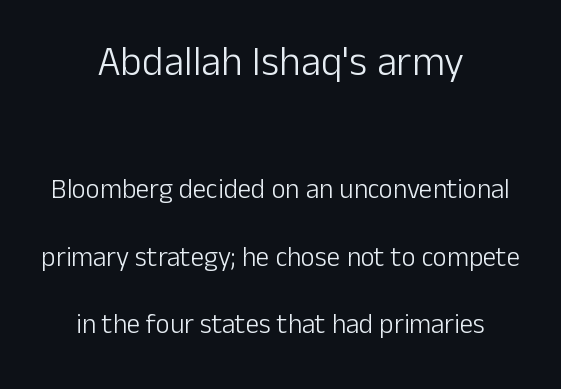
{"serif": "no", "italic": "no", "bold": "no", "weight": "light", "width": "normal", "stroke_contrast": "low", "x_height": "medium", "monospaced": "no", "underline": "no", "align": "center", "line_spacing": "loose", "line_spacing_ratio": 2.5, "letter_spacing": "normal", "letter_spacing_em": 0.0, "larger_block": "first", "size_ratio": 1.52, "glyph_px": 41}
